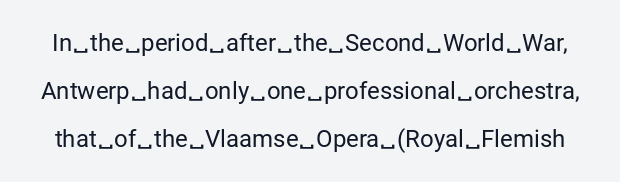
The image shows 24 px text type, upright; set loose line spacing (2.01x), normal letter spacing, not underlined.
